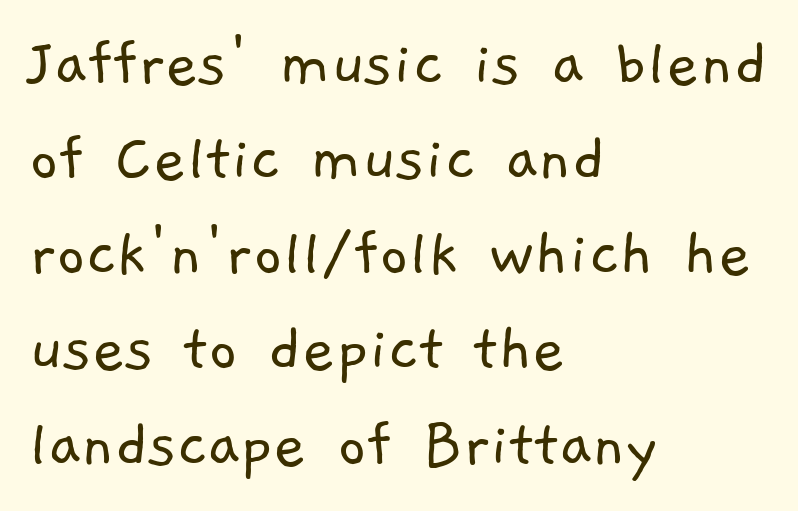
{"serif": "no", "bold": "no", "weight": "light", "width": "normal", "stroke_contrast": "low", "x_height": "medium", "monospaced": "no", "underline": "no", "align": "left", "line_spacing": "normal", "line_spacing_ratio": 1.34, "letter_spacing": "normal", "letter_spacing_em": 0.0, "glyph_px": 71}
